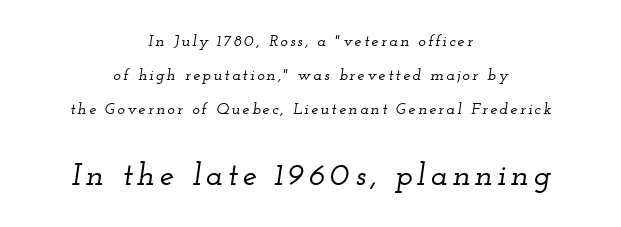
The image shows 32 px wide serif type, italic (leaning right); set centered, loose line spacing (2.11x), not underlined; the second (bottom) block is 2.0x larger; low stroke contrast and a small x-height.
